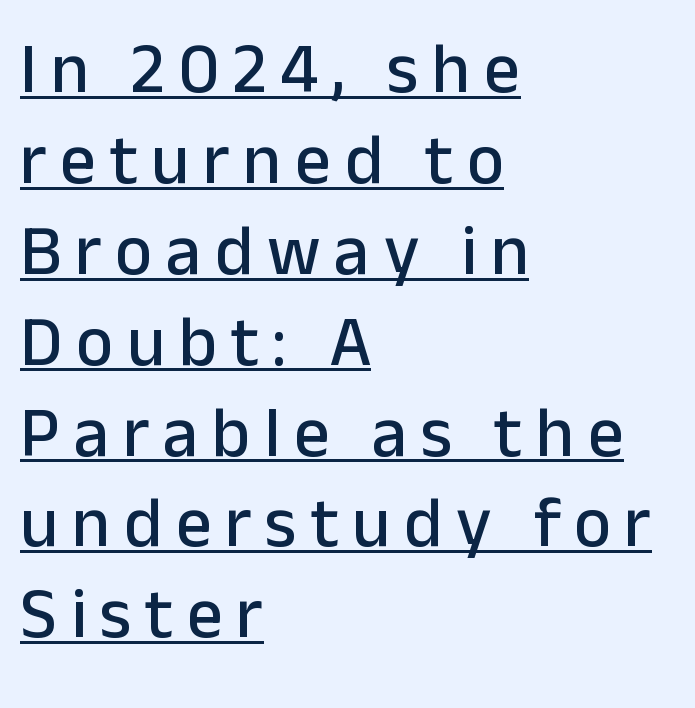
The image shows 71 px sans-serif type, upright; set left-aligned, normal line spacing (1.28x), underlined; low stroke contrast and a medium x-height.
